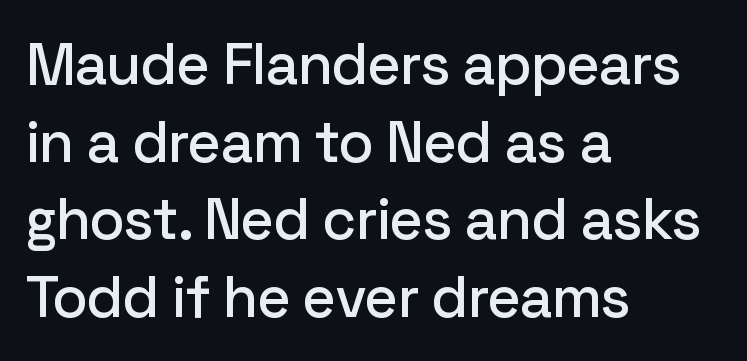
Q: Is the text italic (slanted)? A: No, it is upright.
Q: Is the typeface a serif or a sans-serif typeface? A: Sans-serif.
Q: Is the text underlined? A: No.
Q: How is the paragraph aligned? A: Left-aligned.
Q: Is the spacing between letters normal or unusually wide? A: Normal.
Q: Is the spacing between lines tight, normal or loose? A: Normal.
Q: Width (condensed, normal, or wide)? A: Normal.
Q: Stroke contrast? A: Low.
Q: x-height? A: Medium.
Q: Monospaced? A: No.
